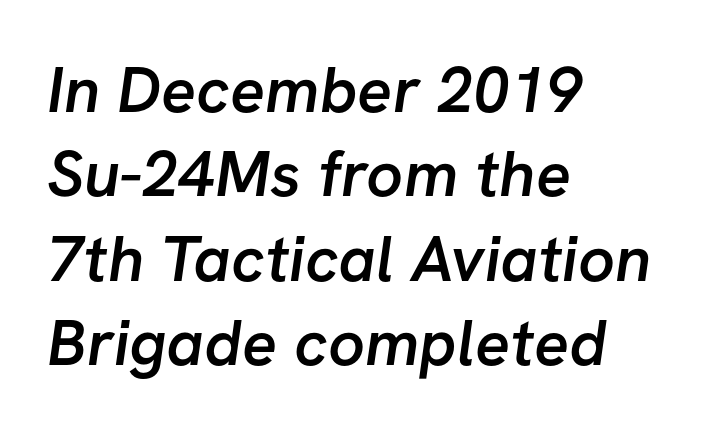
Each letter's strokes conclude bluntly, with no projecting serifs. The font is running at a semibold setting, under full bold. Regarding leading, the lines here are spaced in the standard way. Left-aligned paragraph, ragged on the right.
